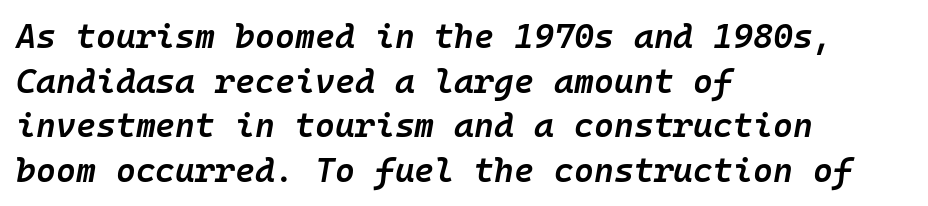
{"italic": "yes", "lean": "right", "slant_degrees": 10, "bold": "semi", "weight": "semibold", "width": "normal", "stroke_contrast": "low", "x_height": "medium", "monospaced": "yes", "underline": "no", "align": "left", "line_spacing": "normal", "line_spacing_ratio": 1.31, "letter_spacing": "normal", "letter_spacing_em": 0.0, "glyph_px": 34}
